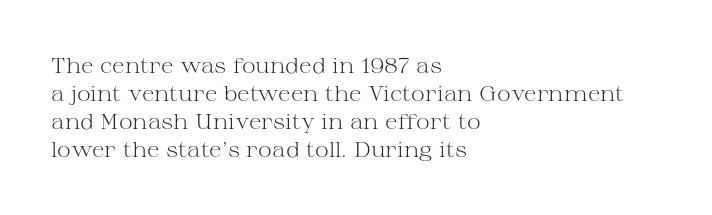
{"italic": "no", "bold": "no", "underline": "no", "align": "left", "line_spacing": "normal", "line_spacing_ratio": 1.33, "letter_spacing": "normal", "letter_spacing_em": 0.0, "glyph_px": 21}
